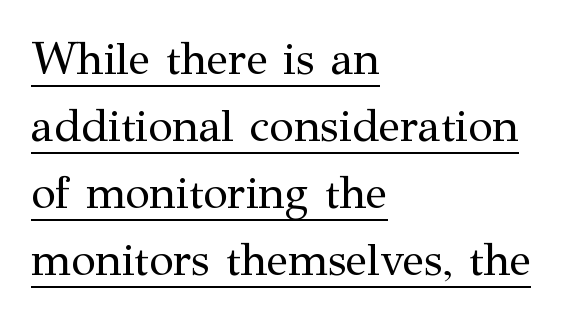
Here the glyphs are tracked normally, forming tight word shapes. Each new line begins a customary step beneath the previous one. Each line starts at the same left margin while the right side varies. Glance below the letters and you will spot a drawn line.
